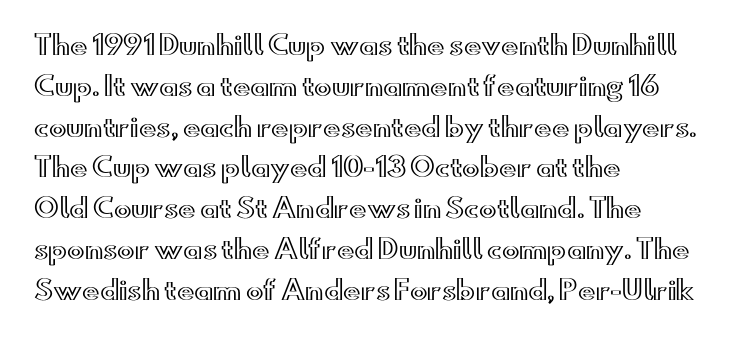
{"italic": "no", "underline": "no", "align": "left", "line_spacing": "normal", "line_spacing_ratio": 1.57, "letter_spacing": "normal", "letter_spacing_em": 0.0, "glyph_px": 26}
